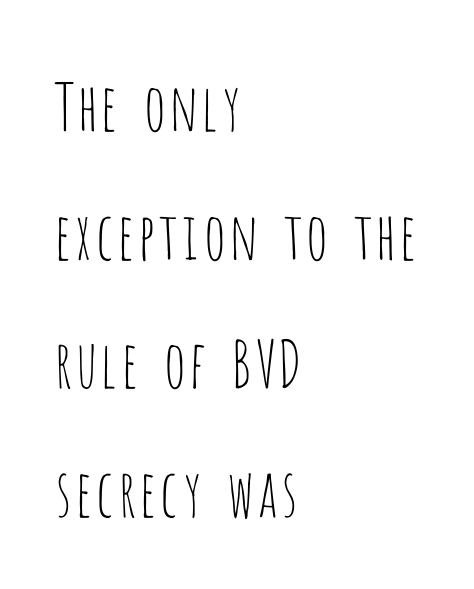
{"serif": "no", "italic": "no", "bold": "no", "weight": "thin", "width": "condensed", "stroke_contrast": "low", "x_height": "large", "monospaced": "no", "underline": "no", "align": "left", "line_spacing": "loose", "line_spacing_ratio": 1.98, "letter_spacing": "normal", "letter_spacing_em": 0.0, "glyph_px": 65}
